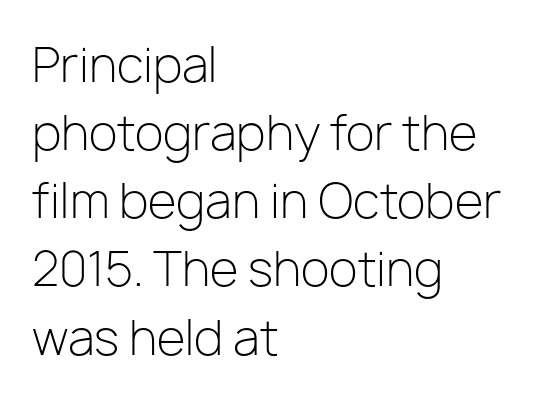
{"serif": "no", "italic": "no", "bold": "no", "weight": "light", "width": "normal", "stroke_contrast": "low", "x_height": "medium", "monospaced": "no", "underline": "no", "align": "left", "line_spacing": "normal", "line_spacing_ratio": 1.45, "letter_spacing": "normal", "letter_spacing_em": 0.0, "glyph_px": 47}
